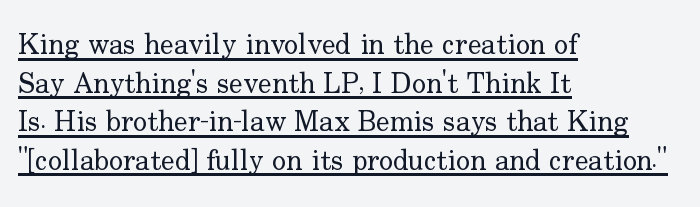
Q: Is the text bold? A: No.
Q: Is the text italic (slanted)? A: No, it is upright.
Q: Is the typeface a serif or a sans-serif typeface? A: Serif.
Q: Is the text underlined? A: Yes.
Q: How is the paragraph aligned? A: Left-aligned.
Q: Is the spacing between letters normal or unusually wide? A: Normal.
Q: Is the spacing between lines tight, normal or loose? A: Normal.
Q: Width (condensed, normal, or wide)? A: Normal.
Q: Stroke contrast? A: Low.
Q: x-height? A: Small.
Q: Monospaced? A: No.
